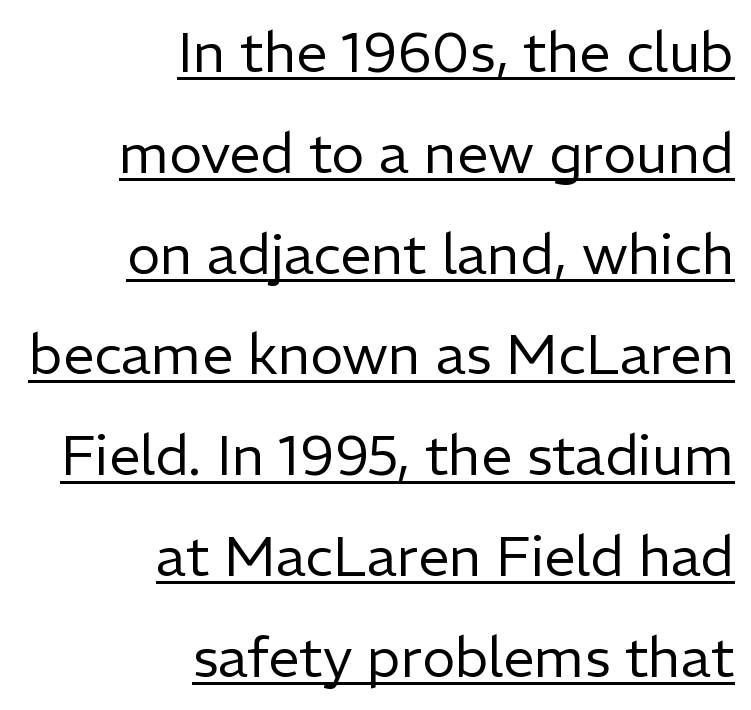
The image shows 56 px regular-weight sans-serif type, upright; set right-aligned, line spacing 1.8x, normal letter spacing, underlined; low stroke contrast and a medium x-height.
